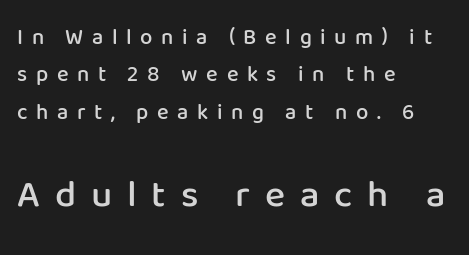
{"serif": "no", "italic": "no", "bold": "semi", "weight": "semibold", "width": "normal", "stroke_contrast": "low", "x_height": "medium", "monospaced": "no", "underline": "no", "align": "left", "line_spacing": "normal", "line_spacing_ratio": 1.7, "letter_spacing": "wide", "letter_spacing_em": 0.39, "larger_block": "second", "size_ratio": 1.73, "glyph_px": 38}
